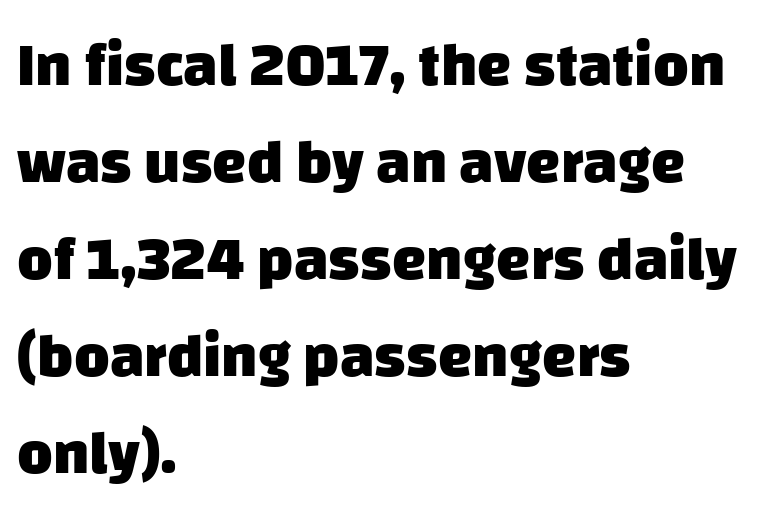
Q: Is the text bold? A: Yes.
Q: Is the typeface a serif or a sans-serif typeface? A: Sans-serif.
Q: Is the text underlined? A: No.
Q: How is the paragraph aligned? A: Left-aligned.
Q: Is the spacing between letters normal or unusually wide? A: Normal.
Q: Is the spacing between lines tight, normal or loose? A: Normal.
Q: Width (condensed, normal, or wide)? A: Normal.
Q: Stroke contrast? A: Low.
Q: x-height? A: Large.
Q: Monospaced? A: No.
